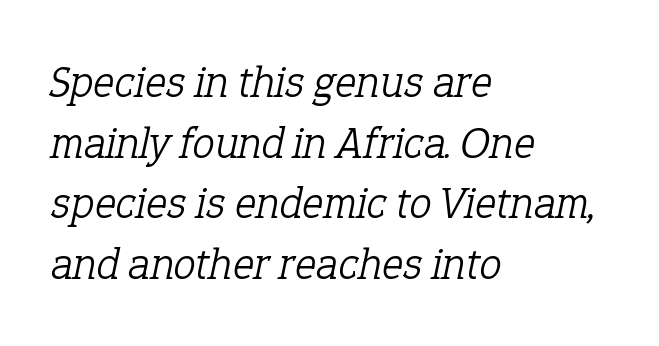
Q: Is the text bold? A: No.
Q: Is the text italic (slanted)? A: Yes, it leans right by about 12 degrees.
Q: Is the typeface a serif or a sans-serif typeface? A: Serif.
Q: Is the text underlined? A: No.
Q: How is the paragraph aligned? A: Left-aligned.
Q: Is the spacing between letters normal or unusually wide? A: Normal.
Q: Is the spacing between lines tight, normal or loose? A: Normal.
Q: Width (condensed, normal, or wide)? A: Normal.
Q: Stroke contrast? A: Low.
Q: x-height? A: Medium.
Q: Monospaced? A: No.
